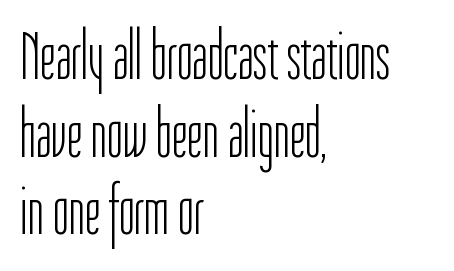
Q: Is the text bold? A: No.
Q: Is the text italic (slanted)? A: No, it is upright.
Q: Is the typeface a serif or a sans-serif typeface? A: Sans-serif.
Q: Is the text underlined? A: No.
Q: How is the paragraph aligned? A: Left-aligned.
Q: Is the spacing between letters normal or unusually wide? A: Normal.
Q: Is the spacing between lines tight, normal or loose? A: Tight.
Q: Width (condensed, normal, or wide)? A: Condensed.
Q: Stroke contrast? A: Low.
Q: x-height? A: Medium.
Q: Monospaced? A: No.
